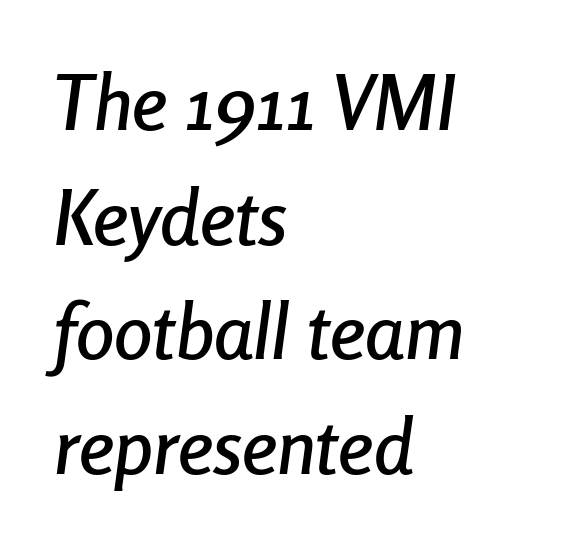
{"italic": "yes", "lean": "right", "slant_degrees": 8, "width": "condensed", "stroke_contrast": "low", "x_height": "medium", "monospaced": "no", "underline": "no", "align": "left", "line_spacing": "normal", "line_spacing_ratio": 1.49, "letter_spacing": "normal", "letter_spacing_em": 0.0, "glyph_px": 77}
